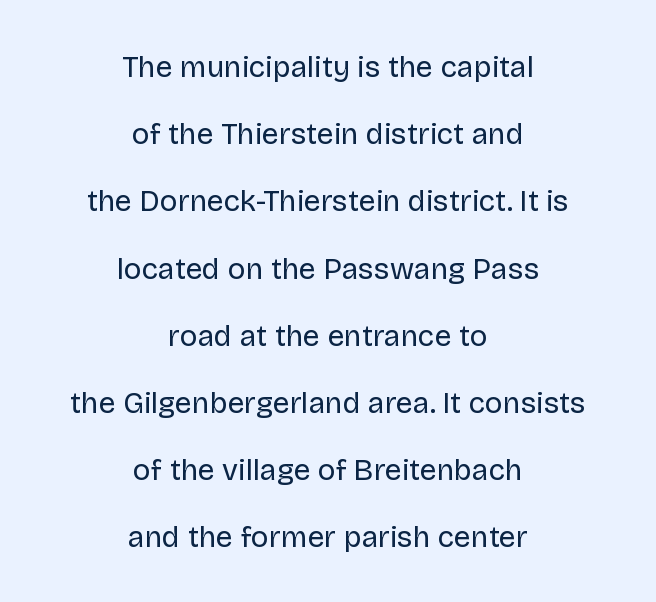
Italic: no, the glyphs are upright roman. Do the characters align in a grid? No, the font is proportional. In terms of letterspacing, this is plain default setting. Every row of glyphs is offset so its center matches the block's center. Is this a heavy cut? Hardly; it is regular or lighter. A sans-serif font was chosen for this passage.
